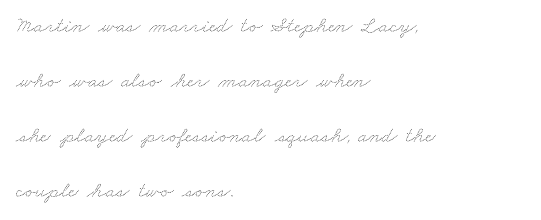
Q: Is the text bold? A: No.
Q: Is the text underlined? A: No.
Q: How is the paragraph aligned? A: Left-aligned.
Q: Is the spacing between letters normal or unusually wide? A: Normal.
Q: Is the spacing between lines tight, normal or loose? A: Loose.
